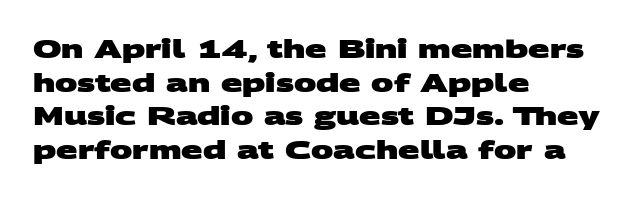
Notice how thick the strokes are: this is what a full bold looks like. This sample uses plain, unmodified letter spacing. Visually the block forms a straight wall on the left and a jagged coastline on the right. A typesetter would call this leading conventional body-copy spacing.
